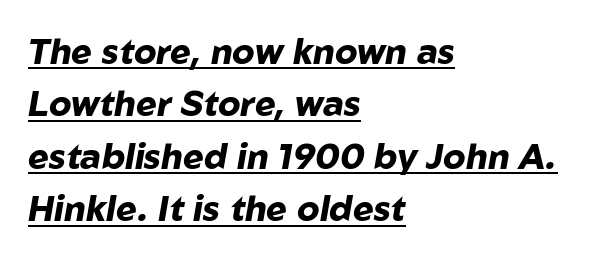
Q: Is the text bold? A: Yes.
Q: Is the text italic (slanted)? A: Yes, it leans right by about 10 degrees.
Q: Is the text underlined? A: Yes.
Q: How is the paragraph aligned? A: Left-aligned.
Q: Is the spacing between letters normal or unusually wide? A: Normal.
Q: Is the spacing between lines tight, normal or loose? A: Normal.
Q: Width (condensed, normal, or wide)? A: Normal.
Q: Stroke contrast? A: Low.
Q: x-height? A: Medium.
Q: Monospaced? A: No.
